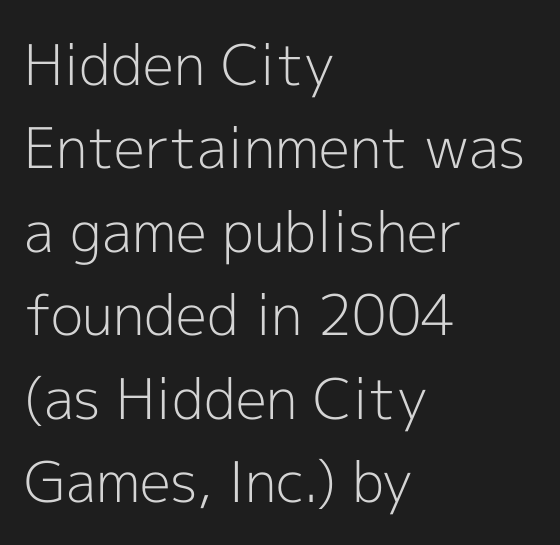
{"serif": "no", "italic": "no", "bold": "no", "weight": "light", "width": "normal", "x_height": "medium", "monospaced": "no", "underline": "no", "align": "left", "line_spacing": "normal", "line_spacing_ratio": 1.49, "letter_spacing": "normal", "letter_spacing_em": 0.0, "glyph_px": 56}
